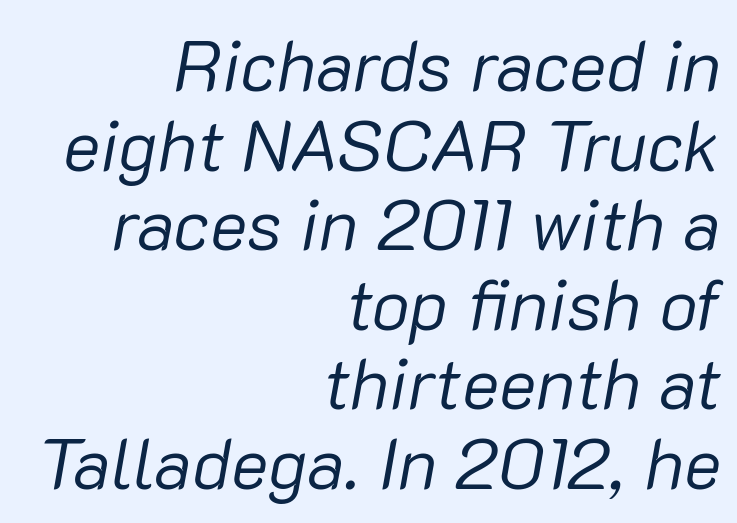
The image shows 71 px regular-weight type, italic (leaning right); set right-aligned, tight line spacing (1.12x), normal letter spacing, not underlined; low stroke contrast and a medium x-height.
